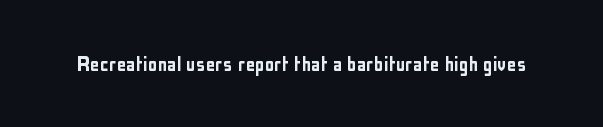
Observe the ordinary spacing: letters are neighbours, not strangers. Underline: absent. Rendered with straight, roman letterforms.
